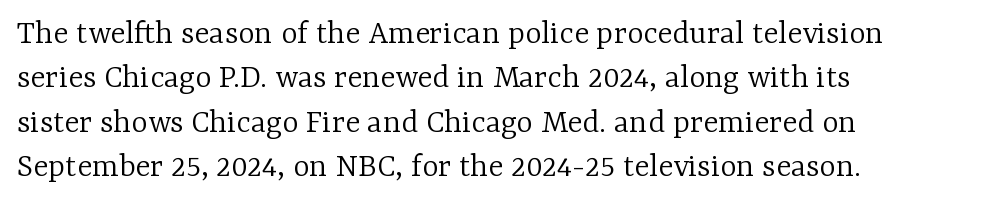
The image shows 35 px light serif type, upright; set left-aligned, normal line spacing (1.27x), normal letter spacing, not underlined; low stroke contrast and a medium x-height.
